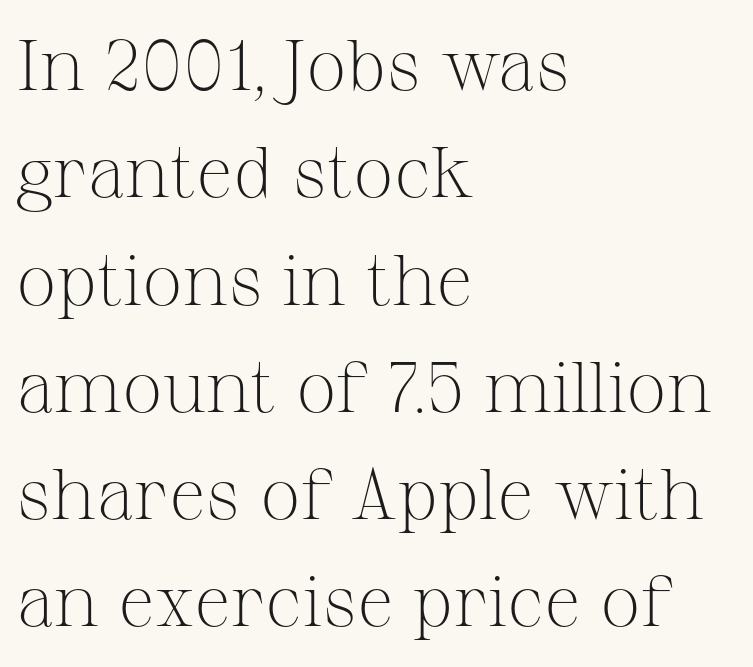
Q: Is the text bold? A: No.
Q: Is the text italic (slanted)? A: No, it is upright.
Q: Is the typeface a serif or a sans-serif typeface? A: Serif.
Q: Is the text underlined? A: No.
Q: How is the paragraph aligned? A: Left-aligned.
Q: Is the spacing between letters normal or unusually wide? A: Normal.
Q: Is the spacing between lines tight, normal or loose? A: Normal.
Q: Width (condensed, normal, or wide)? A: Normal.
Q: Stroke contrast? A: Medium.
Q: x-height? A: Medium.
Q: Monospaced? A: No.
